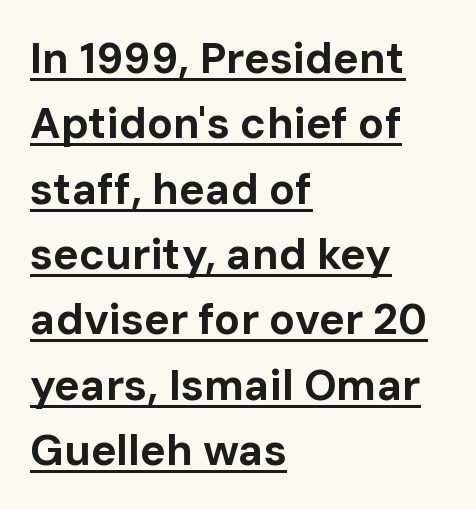
The image shows 43 px bold sans-serif type, upright; set left-aligned, normal line spacing (1.52x), normal letter spacing, underlined; low stroke contrast and a medium x-height.
